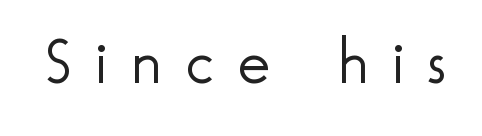
The image shows 63 px light sans-serif type, upright; set unusually wide letter spacing (+0.37 em), not underlined; a small x-height.
